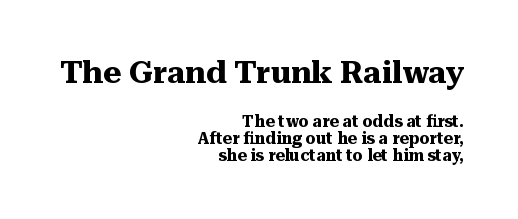
Q: Is the text bold? A: Yes.
Q: Is the text italic (slanted)? A: No, it is upright.
Q: Is the typeface a serif or a sans-serif typeface? A: Serif.
Q: Is the text underlined? A: No.
Q: How is the paragraph aligned? A: Right-aligned.
Q: Is the spacing between letters normal or unusually wide? A: Normal.
Q: Is the spacing between lines tight, normal or loose? A: Tight.
Q: Which block of text is set in a larger size, the first (top) or the second (bottom)? A: The first (top) one.
Q: Width (condensed, normal, or wide)? A: Normal.
Q: Stroke contrast? A: Medium.
Q: x-height? A: Medium.
Q: Monospaced? A: No.
